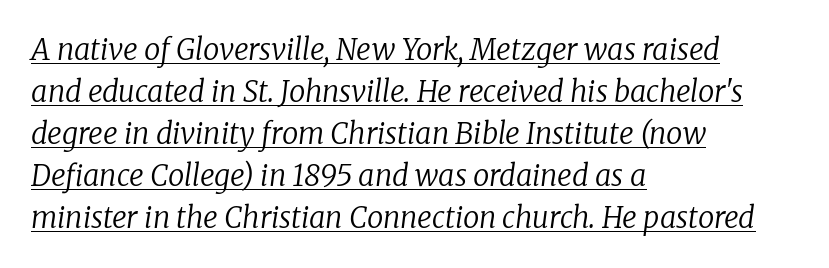
The image shows 29 px regular-weight serif type, italic (leaning right); set left-aligned, normal line spacing (1.45x), normal letter spacing, underlined; low stroke contrast and a medium x-height.
